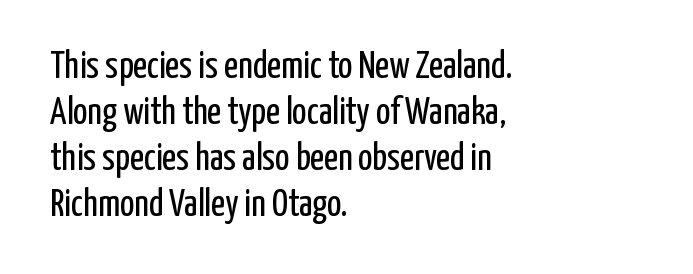
The image shows 38 px regular-weight, condensed sans-serif type, upright; set left-aligned, line spacing 1.21x, normal letter spacing, not underlined; low stroke contrast and a medium x-height.
